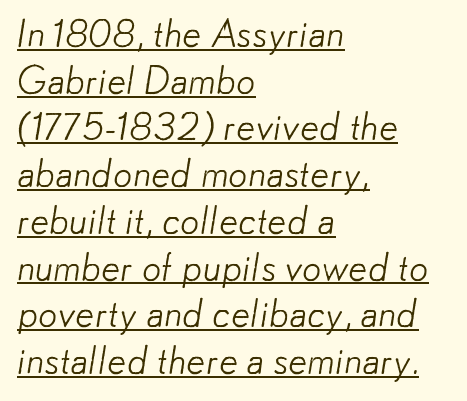
Q: Is the text bold? A: No.
Q: Is the typeface a serif or a sans-serif typeface? A: Sans-serif.
Q: Is the text underlined? A: Yes.
Q: How is the paragraph aligned? A: Left-aligned.
Q: Is the spacing between letters normal or unusually wide? A: Normal.
Q: Width (condensed, normal, or wide)? A: Normal.
Q: Stroke contrast? A: Low.
Q: x-height? A: Small.
Q: Monospaced? A: No.
